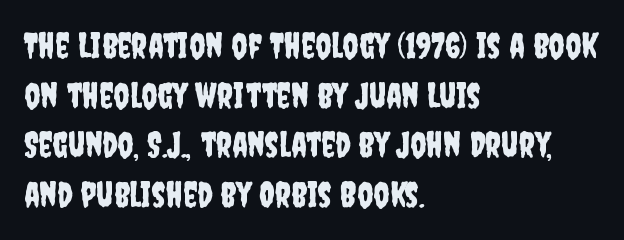
Q: Is the text italic (slanted)? A: No, it is upright.
Q: Is the typeface a serif or a sans-serif typeface? A: Sans-serif.
Q: Is the text underlined? A: No.
Q: How is the paragraph aligned? A: Left-aligned.
Q: Is the spacing between letters normal or unusually wide? A: Normal.
Q: Is the spacing between lines tight, normal or loose? A: Normal.
Q: Width (condensed, normal, or wide)? A: Condensed.
Q: Stroke contrast? A: Low.
Q: x-height? A: Large.
Q: Monospaced? A: No.
